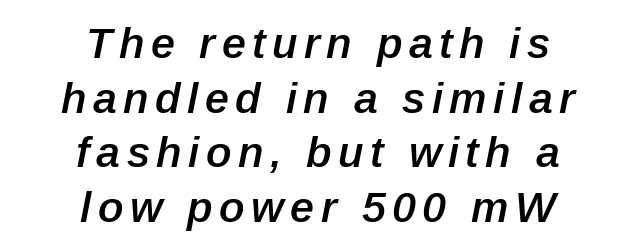
{"italic": "yes", "lean": "right", "slant_degrees": 12, "bold": "semi", "weight": "semibold", "width": "normal", "stroke_contrast": "low", "x_height": "medium", "monospaced": "no", "underline": "no", "align": "center", "line_spacing": "normal", "line_spacing_ratio": 1.27, "glyph_px": 43}
